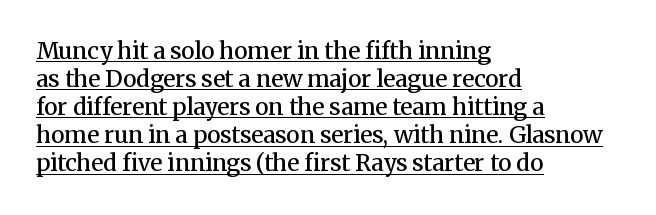
Compared with a centered layout, this one pins lines to the left instead. Nothing unusual about the tracking: characters are spaced as the font intends. The face used here is a semibold: visibly heavier than regular, lighter than bold. Posture: vertical. This rendering features underlined lettering.
